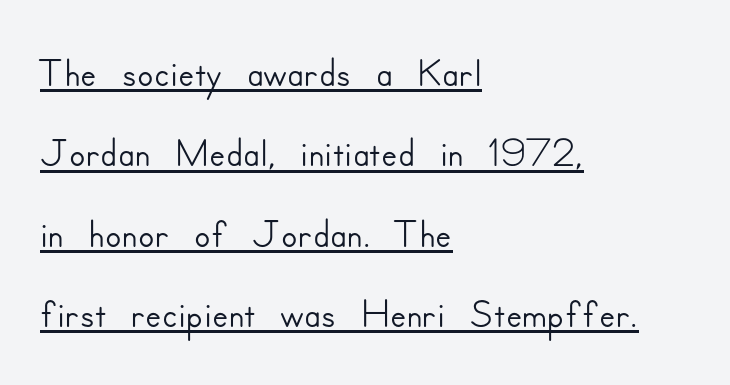
The image shows 60 px sans-serif type, upright; set left-aligned, normal line spacing (1.34x), normal letter spacing, underlined; low stroke contrast and a small x-height.
